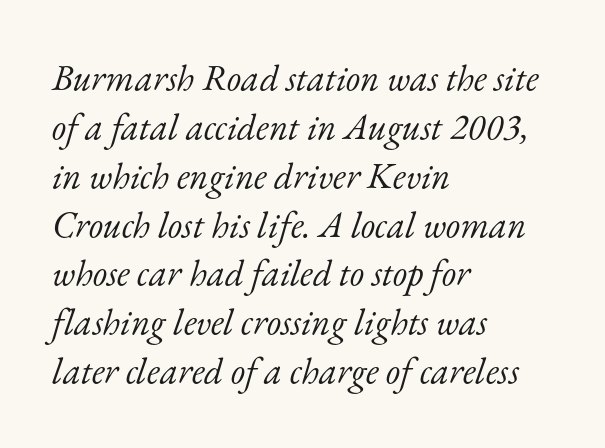
Note the varied advance widths — an 'i' is clearly narrower than an 'm'. Check where the strokes stop: tiny serifs finish them off. Rows of type keep a routine distance in the vertical direction. Here the glyphs are tracked normally, forming tight word shapes. Line beginnings align vertically; line endings do not.
